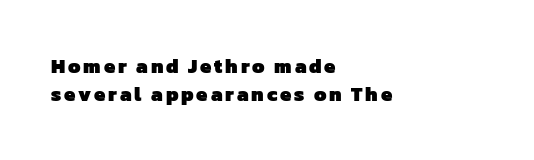
{"bold": "yes", "underline": "no", "align": "left", "line_spacing": "normal", "line_spacing_ratio": 1.4, "glyph_px": 20}
